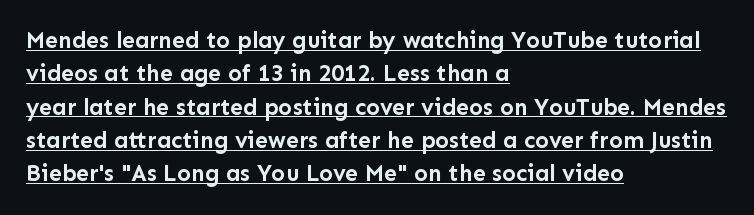
{"italic": "no", "bold": "yes", "underline": "yes", "align": "left", "line_spacing": "normal", "line_spacing_ratio": 1.45, "letter_spacing": "normal", "letter_spacing_em": 0.0, "glyph_px": 23}
